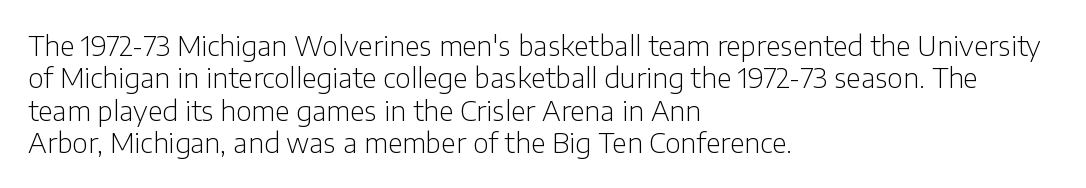
{"italic": "no", "bold": "no", "underline": "no", "align": "left", "line_spacing_ratio": 1.2, "letter_spacing": "normal", "letter_spacing_em": 0.0, "glyph_px": 27}
